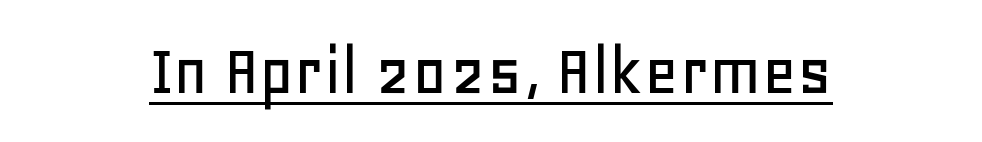
The image shows 75 px sans-serif type, upright; set centered, normal letter spacing, underlined; low stroke contrast and a large x-height.
